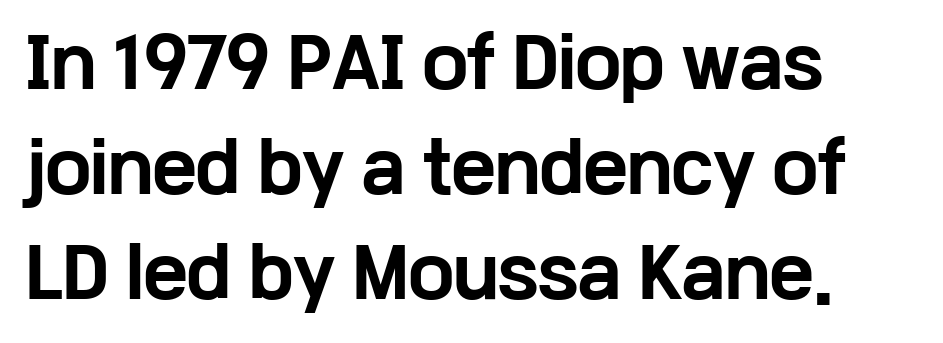
Q: Is the text bold? A: Yes.
Q: Is the text italic (slanted)? A: No, it is upright.
Q: Is the typeface a serif or a sans-serif typeface? A: Sans-serif.
Q: Is the text underlined? A: No.
Q: How is the paragraph aligned? A: Left-aligned.
Q: Is the spacing between letters normal or unusually wide? A: Normal.
Q: Is the spacing between lines tight, normal or loose? A: Normal.
Q: Width (condensed, normal, or wide)? A: Wide.
Q: Stroke contrast? A: Low.
Q: x-height? A: Medium.
Q: Monospaced? A: No.
